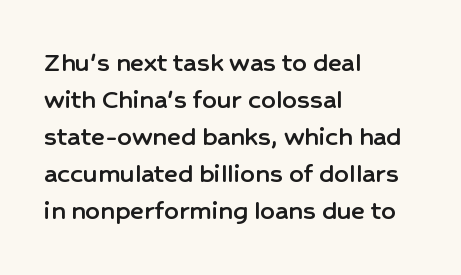
{"serif": "no", "italic": "no", "width": "normal", "stroke_contrast": "low", "x_height": "medium", "monospaced": "no", "underline": "no", "align": "left", "line_spacing": "normal", "line_spacing_ratio": 1.28, "letter_spacing": "normal", "letter_spacing_em": 0.0, "glyph_px": 29}
